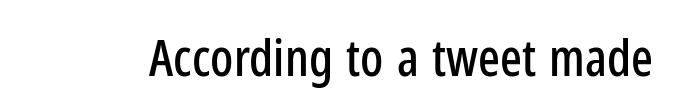
{"serif": "no", "italic": "no", "width": "condensed", "stroke_contrast": "low", "x_height": "medium", "monospaced": "no", "underline": "no", "letter_spacing": "normal", "letter_spacing_em": 0.0, "glyph_px": 51}
